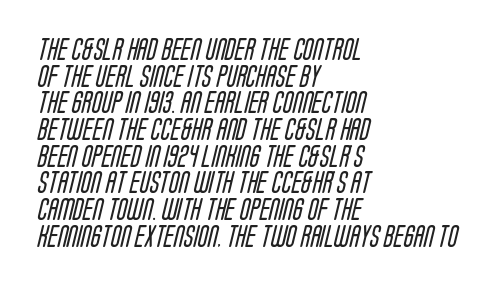
Q: Is the text bold? A: No.
Q: Is the text underlined? A: No.
Q: How is the paragraph aligned? A: Left-aligned.
Q: Is the spacing between letters normal or unusually wide? A: Normal.
